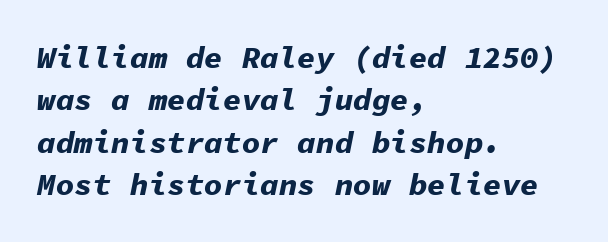
The image shows 31 px bold type, italic (leaning right), monospaced; set left-aligned, normal line spacing (1.37x), normal letter spacing, not underlined; low stroke contrast and a medium x-height.
